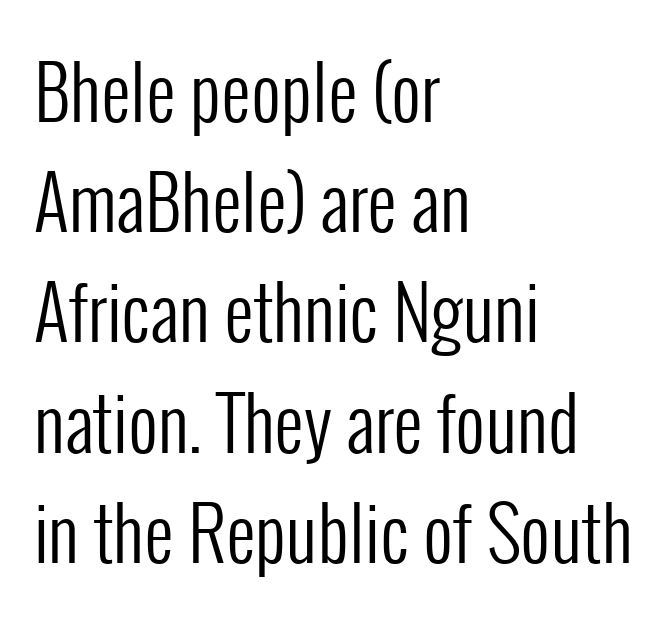
Q: Is the text bold? A: No.
Q: Is the text italic (slanted)? A: No, it is upright.
Q: Is the typeface a serif or a sans-serif typeface? A: Sans-serif.
Q: Is the text underlined? A: No.
Q: How is the paragraph aligned? A: Left-aligned.
Q: Is the spacing between letters normal or unusually wide? A: Normal.
Q: Is the spacing between lines tight, normal or loose? A: Normal.
Q: Width (condensed, normal, or wide)? A: Condensed.
Q: Stroke contrast? A: Low.
Q: x-height? A: Medium.
Q: Monospaced? A: No.
